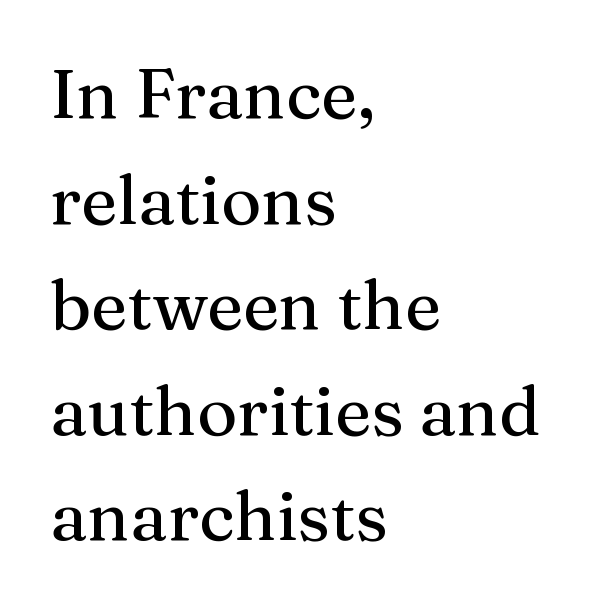
The image shows 69 px serif type, upright; set left-aligned, normal line spacing (1.53x), normal letter spacing, not underlined; medium stroke contrast and a medium x-height.
